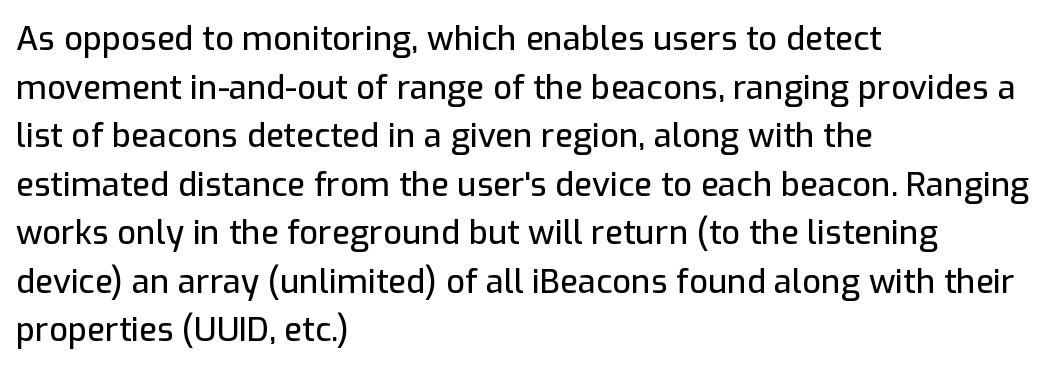
The image shows 33 px sans-serif type, upright; set left-aligned, normal line spacing (1.47x), normal letter spacing, not underlined; low stroke contrast and a medium x-height.
